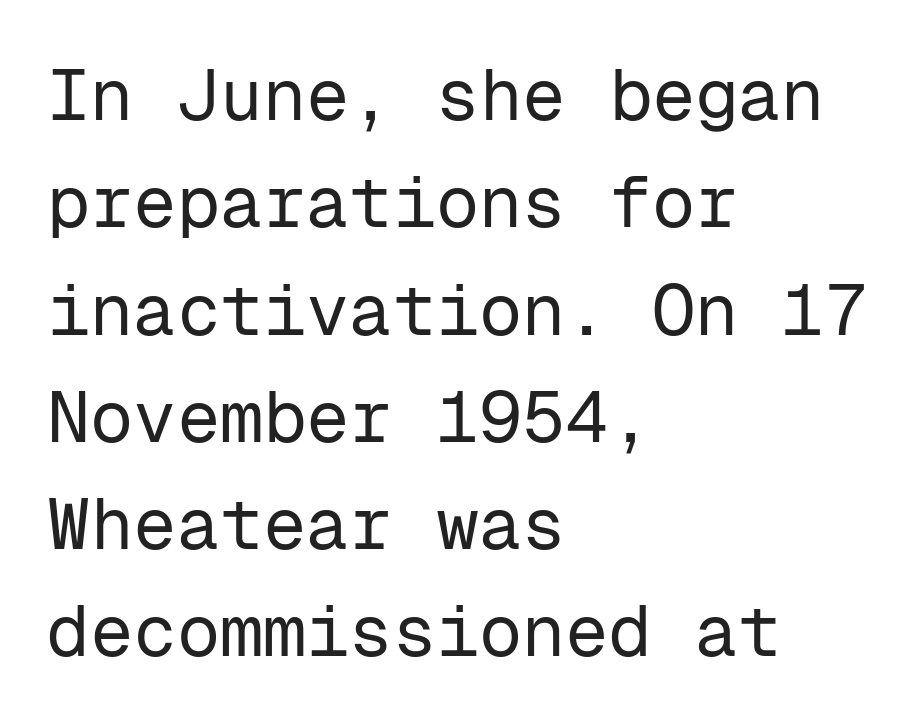
{"serif": "no", "italic": "no", "bold": "no", "weight": "regular", "width": "normal", "stroke_contrast": "low", "x_height": "medium", "monospaced": "yes", "underline": "no", "align": "left", "line_spacing": "normal", "line_spacing_ratio": 1.49, "letter_spacing": "normal", "letter_spacing_em": 0.0, "glyph_px": 72}
